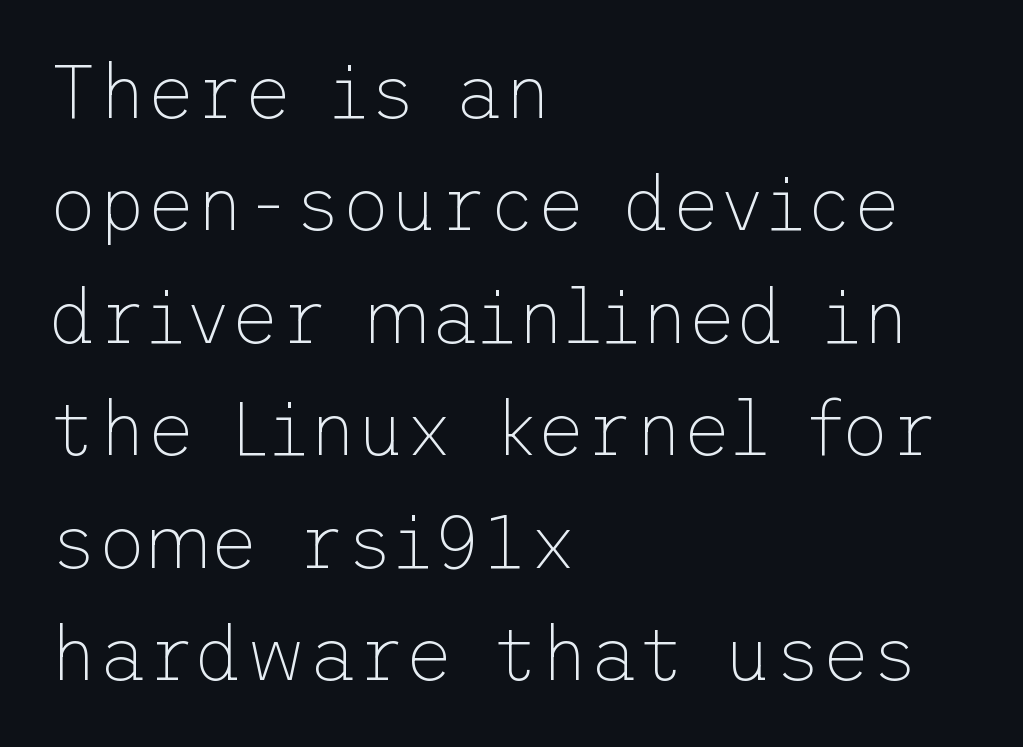
Q: Is the text bold? A: No.
Q: Is the text italic (slanted)? A: No, it is upright.
Q: Is the typeface a serif or a sans-serif typeface? A: Sans-serif.
Q: Is the text underlined? A: No.
Q: How is the paragraph aligned? A: Left-aligned.
Q: Is the spacing between letters normal or unusually wide? A: Normal.
Q: Is the spacing between lines tight, normal or loose? A: Normal.
Q: Width (condensed, normal, or wide)? A: Normal.
Q: Stroke contrast? A: Low.
Q: x-height? A: Medium.
